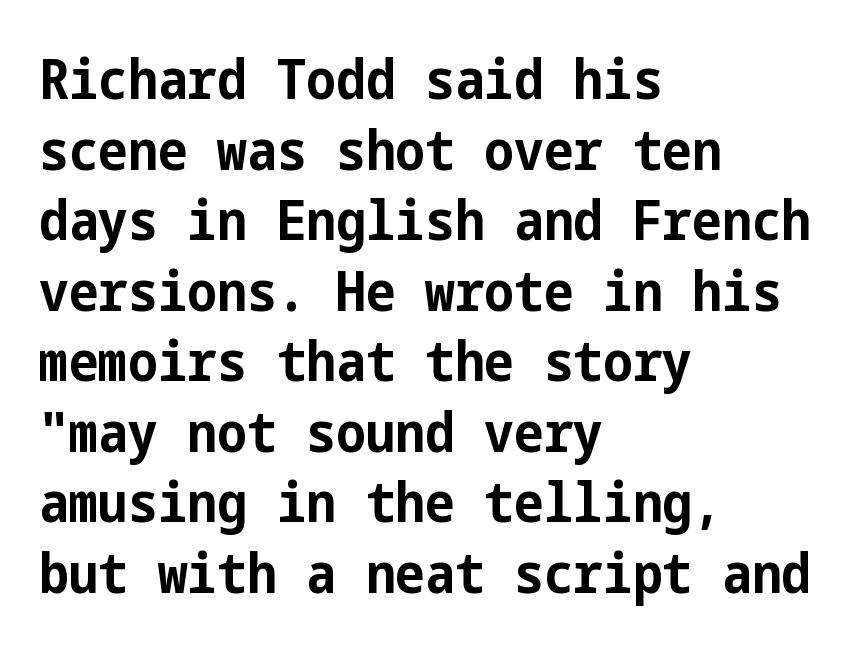
{"serif": "no", "italic": "no", "bold": "yes", "weight": "bold", "width": "condensed", "stroke_contrast": "low", "x_height": "medium", "underline": "no", "align": "left", "line_spacing": "normal", "line_spacing_ratio": 1.26, "letter_spacing": "normal", "letter_spacing_em": 0.0, "glyph_px": 56}
